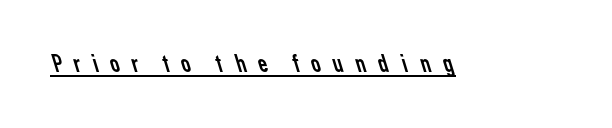
No letter is thick-stroked: the sample isn't bold. This rendering widens character spacing well past its baseline value. Notice how a bar underscores the lettering throughout.
